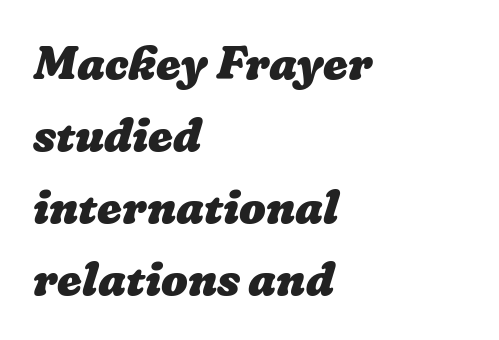
Horizontal alignment here is leftward, the default for most running prose. This sample has the flowing, uneven cadence of proportional lettering. The font is running at its bold setting. Spacing between characters is what you'd get straight out of the box. Descender tails drop into unmarked territory.
